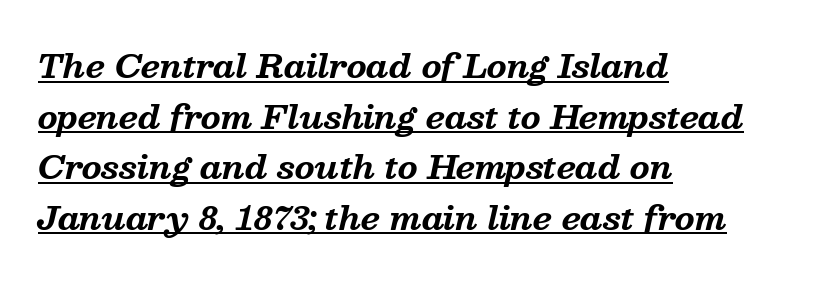
The image shows 32 px bold serif type, italic (leaning right); set left-aligned, normal line spacing (1.58x), normal letter spacing, underlined; medium stroke contrast and a medium x-height.
